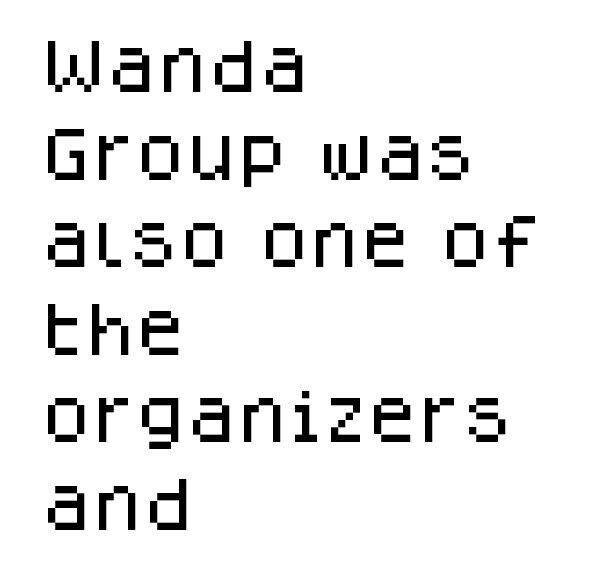
The baseline area is clear. Serif or sans? Sans — the stroke terminals are bare. The rendering keeps characters at their native spacing. This sample uses an upright cut, with every glyph sitting square on the baseline. This sample is left-justified, so line endings fall wherever the words run out. A normal amount of white space separates one row of letters from the next.
